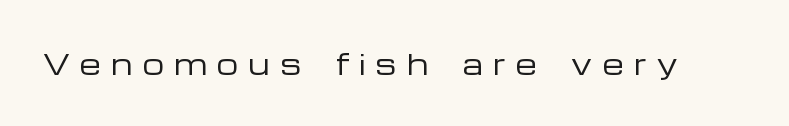
{"italic": "no", "bold": "no", "underline": "no", "letter_spacing": "wide", "letter_spacing_em": 0.38, "glyph_px": 27}
